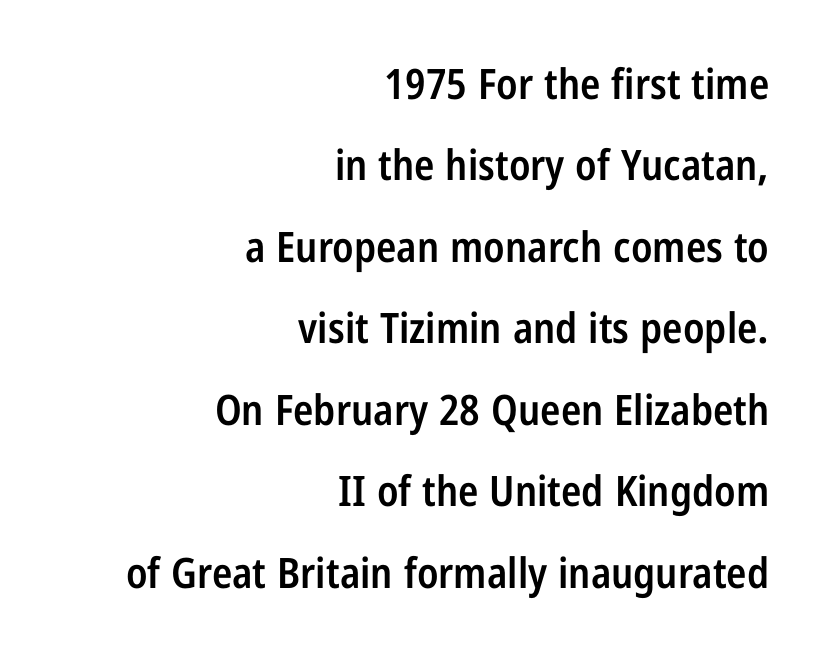
Q: Is the text bold? A: Semi-bold.
Q: Is the text italic (slanted)? A: No, it is upright.
Q: Is the typeface a serif or a sans-serif typeface? A: Sans-serif.
Q: Is the text underlined? A: No.
Q: How is the paragraph aligned? A: Right-aligned.
Q: Is the spacing between letters normal or unusually wide? A: Normal.
Q: Is the spacing between lines tight, normal or loose? A: Loose.
Q: Width (condensed, normal, or wide)? A: Condensed.
Q: Stroke contrast? A: Low.
Q: x-height? A: Medium.
Q: Monospaced? A: No.
